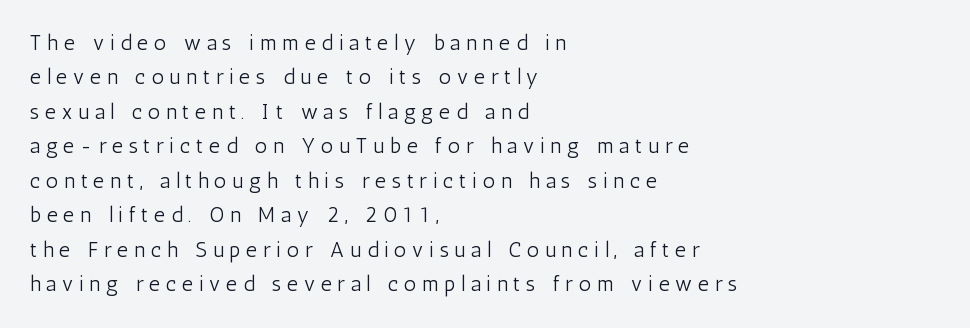
Caption: face not bold, strokes unweighted. Underline: absent. Italic? Not at all — the glyphs are vertical. The compositor pushed each line to the left boundary. The gaps between neighbouring characters are conspicuously large.
